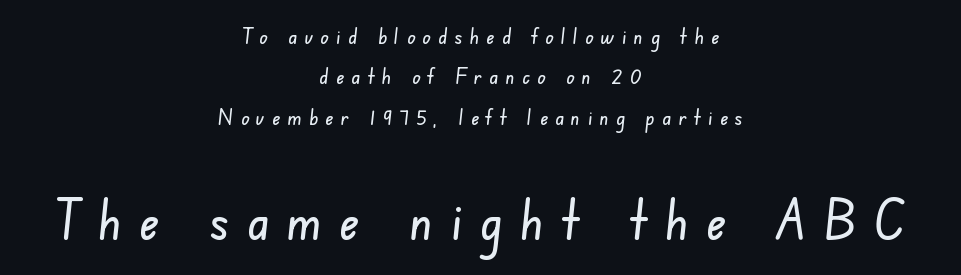
{"serif": "no", "width": "condensed", "stroke_contrast": "low", "x_height": "small", "monospaced": "no", "underline": "no", "align": "center", "line_spacing_ratio": 1.83, "letter_spacing": "wide", "letter_spacing_em": 0.33, "larger_block": "second", "size_ratio": 2.45, "glyph_px": 54}
